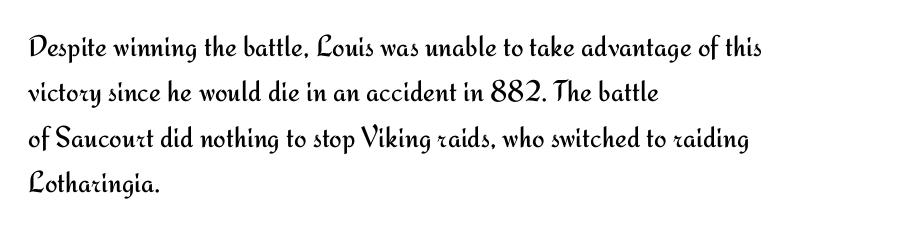
Serif or sans? Sans — the stroke terminals are bare. Lines of text with bare space underneath. Quick note: not italic, upright. A typesetter would call this proportional, since set widths differ per character. The lines are quadded left.
